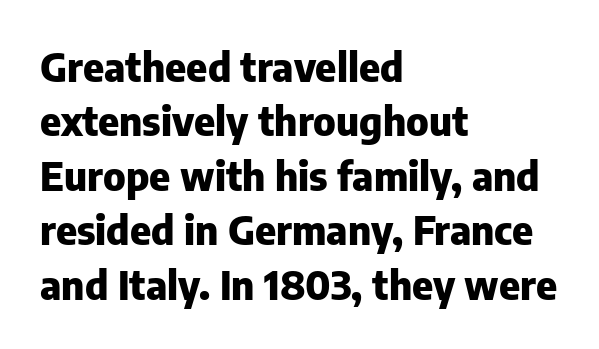
These lines are set flush left with a ragged right edge. I'd describe the lettering as bold — thick and assertive. The typeface chosen for these lines omits serifs. A typesetter would call this zero additional tracking. Vertically, the passage feels balanced, rows spaced as you'd expect. The strip under each line holds only bare page.
